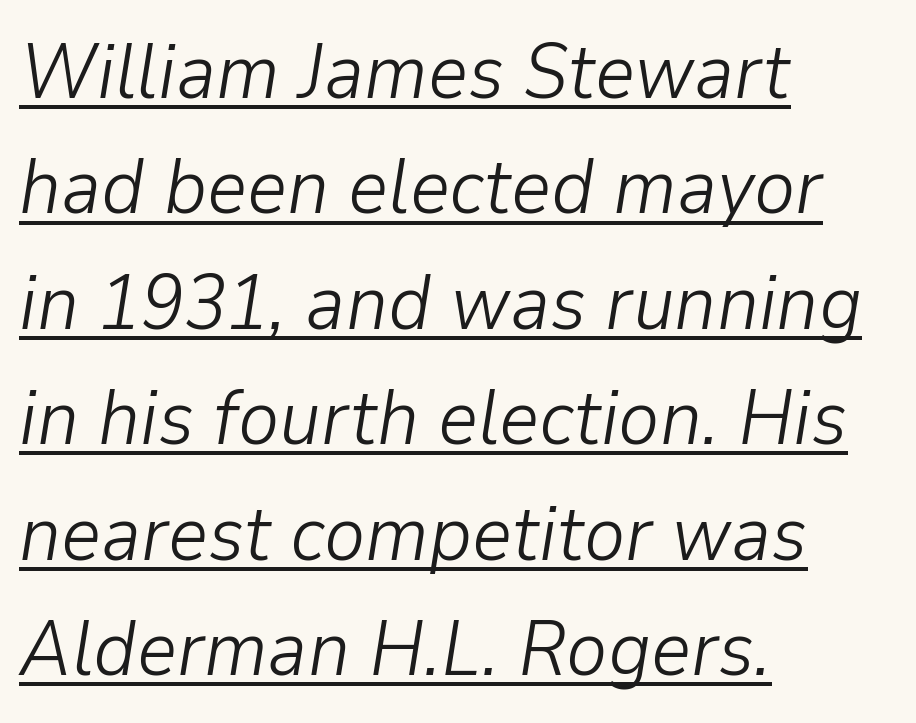
The image shows 78 px light type, italic (leaning right); set left-aligned, normal line spacing (1.48x), normal letter spacing, underlined; low stroke contrast and a medium x-height.
